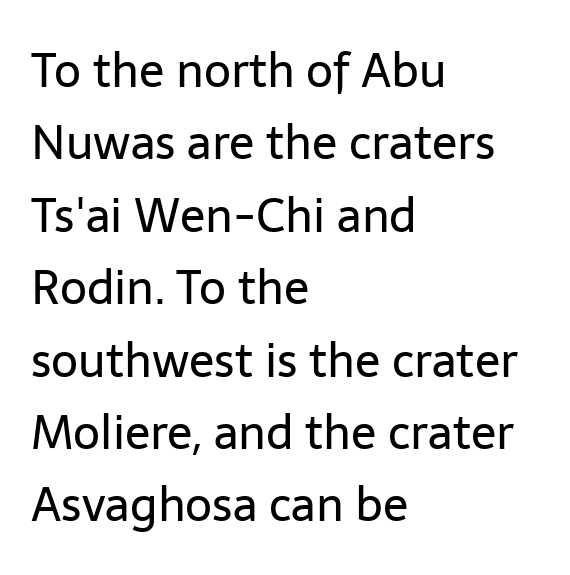
{"serif": "no", "italic": "no", "bold": "no", "weight": "regular", "width": "normal", "stroke_contrast": "low", "x_height": "medium", "monospaced": "no", "underline": "no", "align": "left", "line_spacing": "normal", "line_spacing_ratio": 1.54, "letter_spacing": "normal", "letter_spacing_em": 0.0, "glyph_px": 47}
